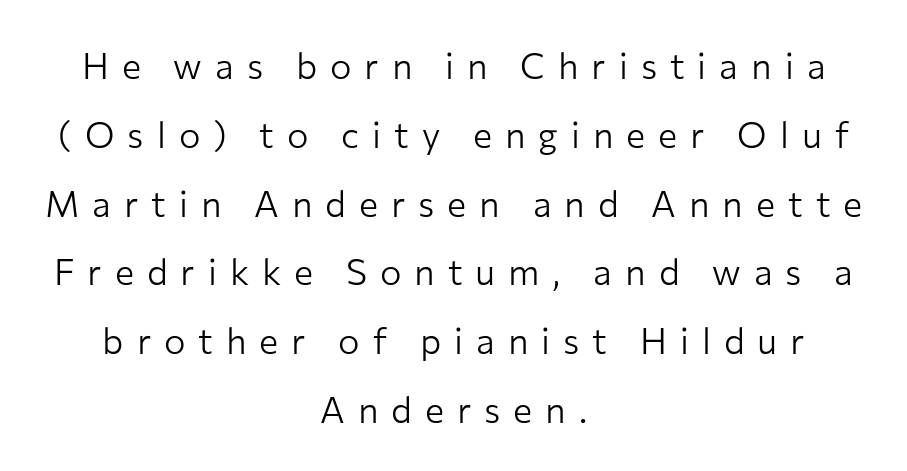
Q: Is the text bold? A: No.
Q: Is the text italic (slanted)? A: No, it is upright.
Q: Is the typeface a serif or a sans-serif typeface? A: Sans-serif.
Q: Is the text underlined? A: No.
Q: How is the paragraph aligned? A: Centered.
Q: Is the spacing between letters normal or unusually wide? A: Unusually wide.
Q: Is the spacing between lines tight, normal or loose? A: Loose.
Q: Width (condensed, normal, or wide)? A: Normal.
Q: Stroke contrast? A: Low.
Q: x-height? A: Medium.
Q: Monospaced? A: No.
